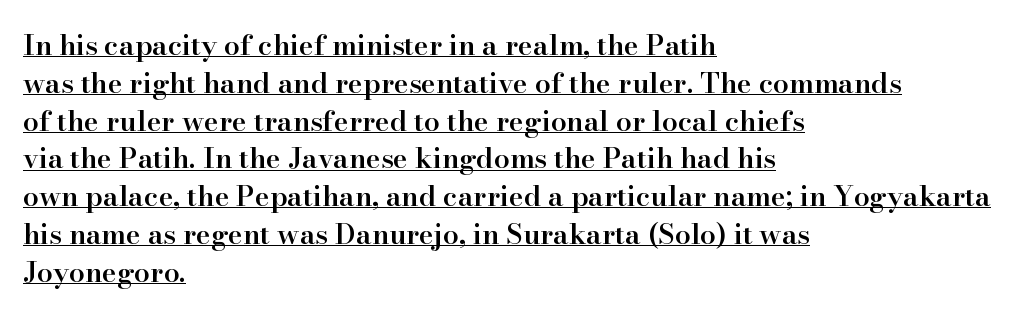
Is there an underline? Yes — a line sits under the letters. A typesetter would call this proportional, since set widths differ per character. The rendering uses a moderate line-height, typical for paragraphs. In terms of weight, the rendering is demibold, just under bold. Little horizontal feet cap the strokes, marking this as serif type. This rendering leaves character spacing at its baseline value.
